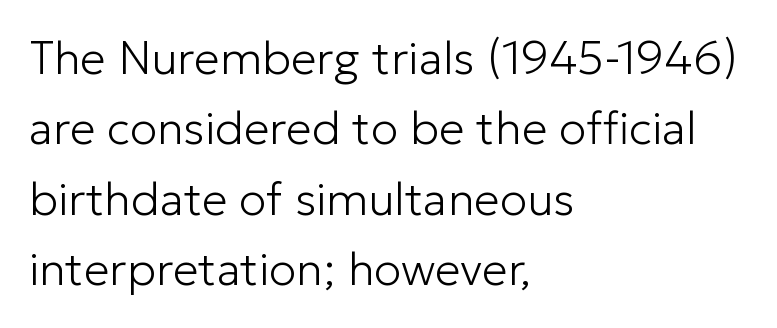
The image shows 46 px light sans-serif type, upright; set left-aligned, normal line spacing (1.53x), normal letter spacing, not underlined; low stroke contrast and a medium x-height.
